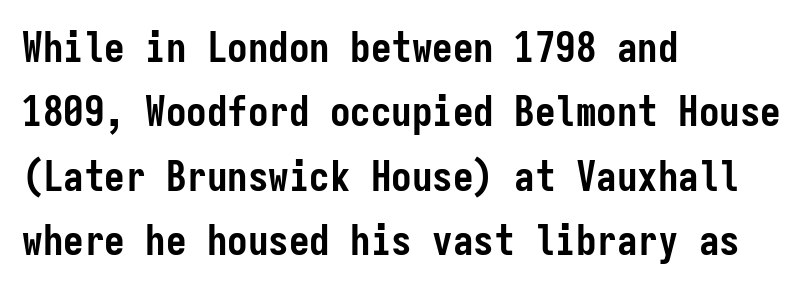
{"serif": "no", "italic": "no", "bold": "yes", "weight": "semibold", "width": "condensed", "stroke_contrast": "low", "x_height": "medium", "monospaced": "yes", "underline": "no", "align": "left", "line_spacing": "normal", "line_spacing_ratio": 1.57, "letter_spacing": "normal", "letter_spacing_em": 0.0, "glyph_px": 41}
